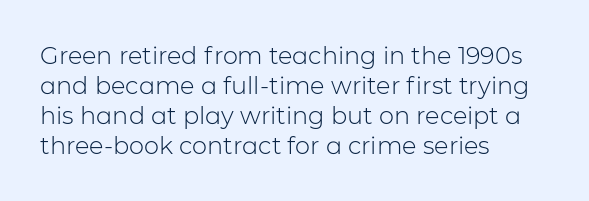
The image shows 24 px text type, upright; set left-aligned, normal line spacing (1.25x), normal letter spacing, not underlined.
